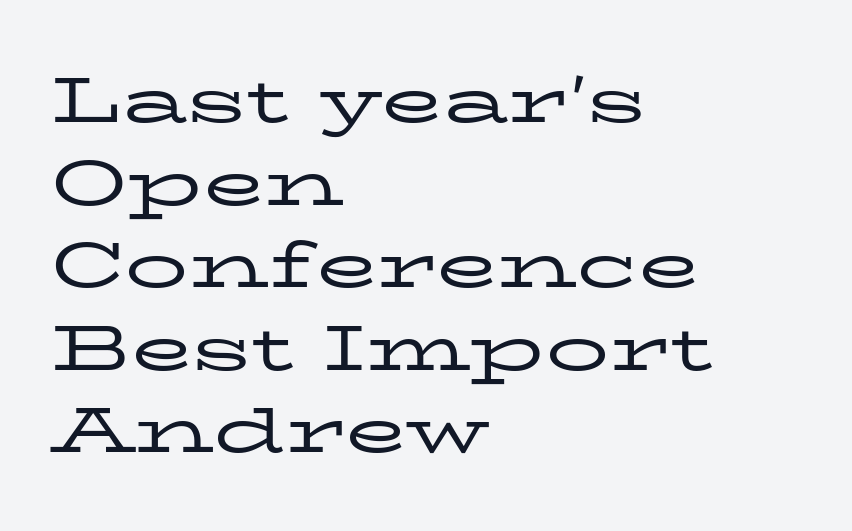
Q: Is the text bold? A: No.
Q: Is the text italic (slanted)? A: No, it is upright.
Q: Is the typeface a serif or a sans-serif typeface? A: Serif.
Q: Is the text underlined? A: No.
Q: How is the paragraph aligned? A: Left-aligned.
Q: Is the spacing between letters normal or unusually wide? A: Normal.
Q: Is the spacing between lines tight, normal or loose? A: Normal.
Q: Width (condensed, normal, or wide)? A: Wide.
Q: Stroke contrast? A: Low.
Q: x-height? A: Medium.
Q: Monospaced? A: No.
